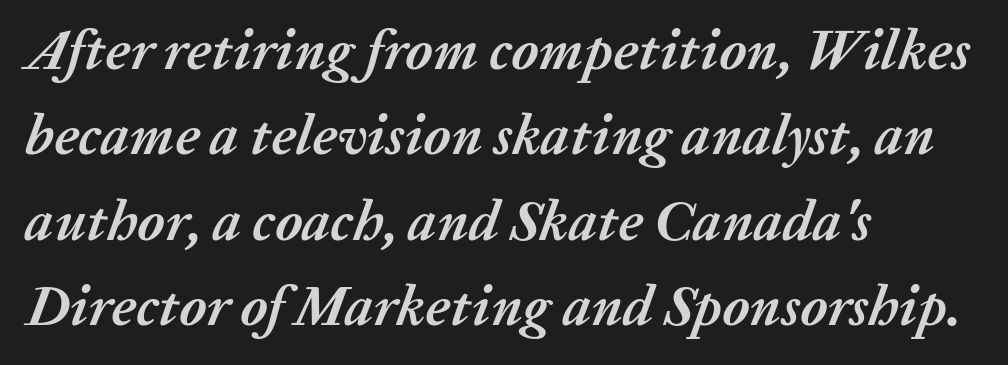
{"italic": "yes", "lean": "right", "slant_degrees": 20, "bold": "yes", "weight": "semibold", "width": "normal", "stroke_contrast": "medium", "x_height": "medium", "monospaced": "no", "underline": "no", "align": "left", "line_spacing": "normal", "line_spacing_ratio": 1.5, "letter_spacing": "normal", "letter_spacing_em": 0.0, "glyph_px": 57}
